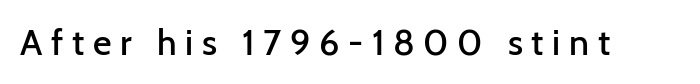
The image shows 36 px semibold sans-serif type, upright; set unusually wide letter spacing (+0.24 em), not underlined; low stroke contrast and a medium x-height.
